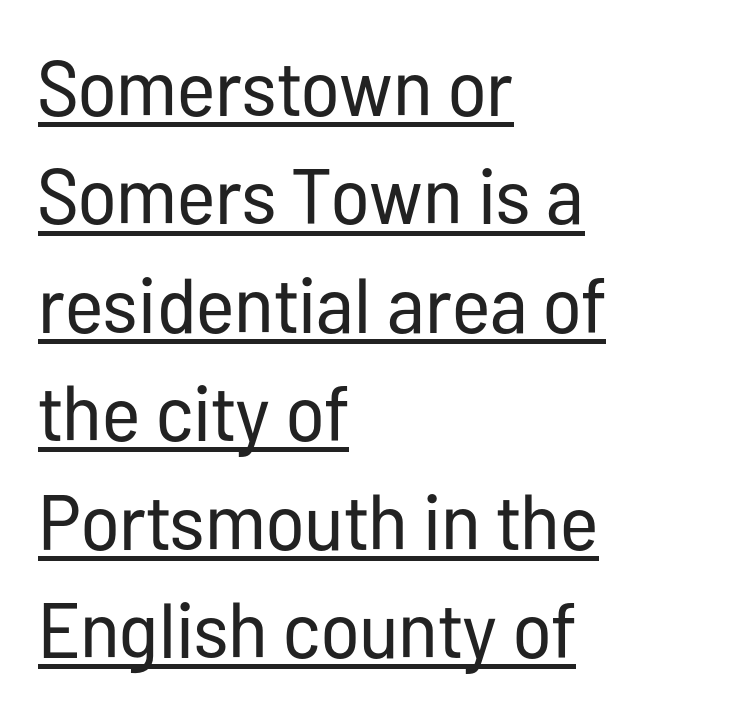
This is the regular roman posture of the typeface. Does the copy run flush right? No — it runs flush left. The weight would be labelled regular, book, light, or lighter still. Spacing verdict: proportional, widths tailored to each character. Honestly, the letter spacing is just normal — you wouldn't notice it.
